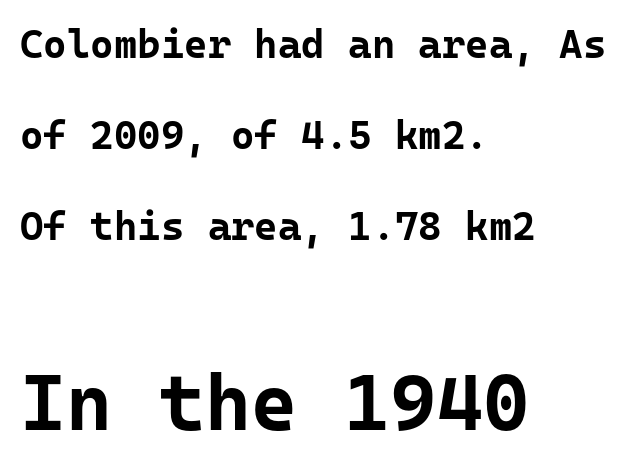
The image shows 79 px bold sans-serif type, upright, monospaced; set left-aligned, loose line spacing (2.27x), normal letter spacing, not underlined; the second (bottom) block is 1.98x larger; low stroke contrast and a medium x-height.
